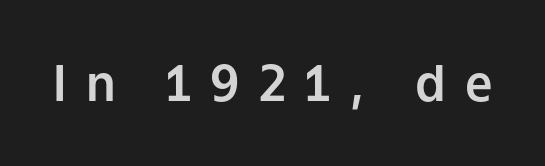
No feet cap the strokes, marking this as sans-serif type. Italic: no, the glyphs are upright roman. The space beneath each line is pristine and unruled. Proportional: the letters do not fall into vertical columns. How are the letters spaced? Widely, with obvious added tracking.
